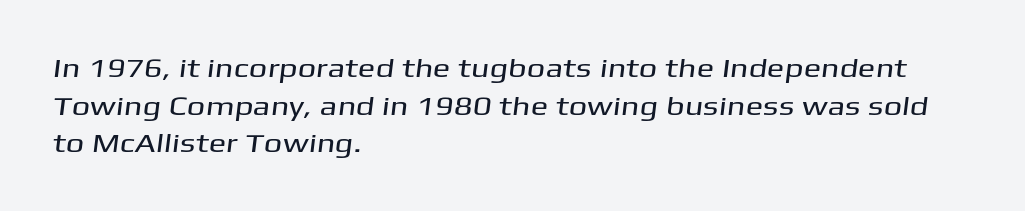
Q: Is the text underlined? A: No.
Q: How is the paragraph aligned? A: Left-aligned.
Q: Is the spacing between letters normal or unusually wide? A: Normal.
Q: Is the spacing between lines tight, normal or loose? A: Normal.
